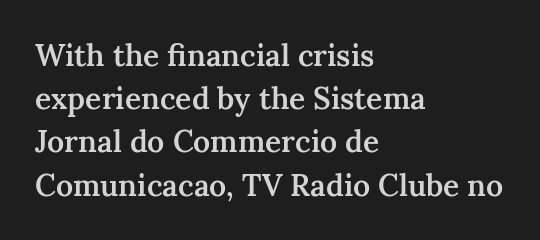
The typesetter chose a ragged-right arrangement here. Posture: straight, roman, zero tilt. Every letter is mildly thick-stroked: semibold rather than bold. Each word holds together tightly as a unit, with standard inter-letter gaps. Baseline-to-baseline distance is the conventional proportion of letter height.
